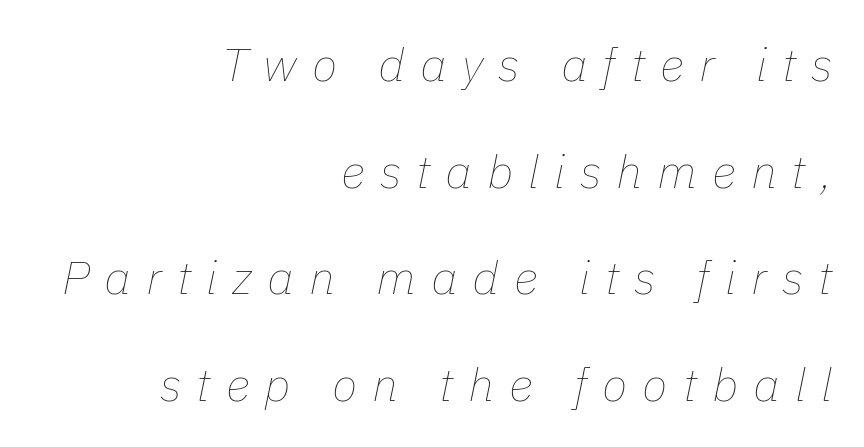
{"italic": "yes", "lean": "right", "slant_degrees": 11, "bold": "no", "weight": "thin", "width": "normal", "stroke_contrast": "low", "x_height": "medium", "monospaced": "no", "underline": "no", "align": "right", "line_spacing": "loose", "line_spacing_ratio": 2.27, "letter_spacing": "wide", "letter_spacing_em": 0.32, "glyph_px": 47}
